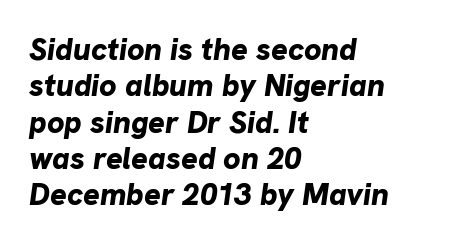
Q: Is the text bold? A: Yes.
Q: Is the text italic (slanted)? A: Yes, it leans right by about 8 degrees.
Q: Is the text underlined? A: No.
Q: How is the paragraph aligned? A: Left-aligned.
Q: Is the spacing between letters normal or unusually wide? A: Normal.
Q: Width (condensed, normal, or wide)? A: Normal.
Q: Stroke contrast? A: Low.
Q: x-height? A: Medium.
Q: Monospaced? A: No.
